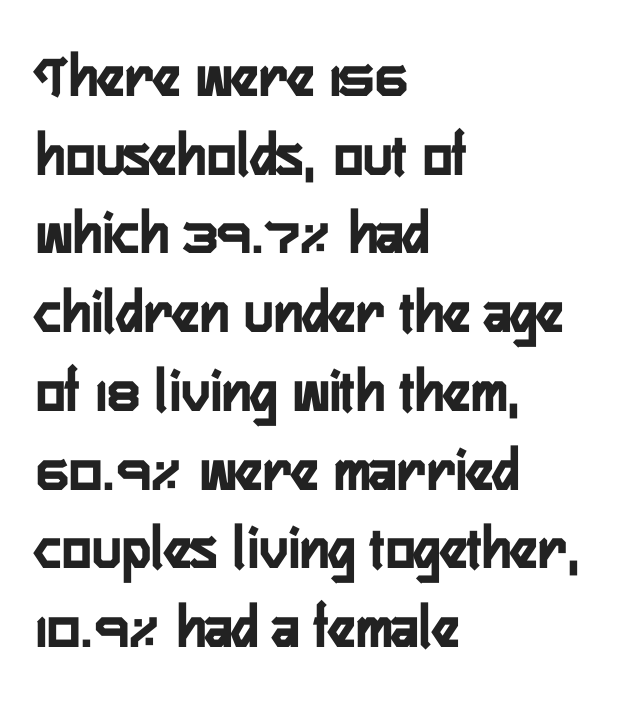
{"serif": "no", "italic": "no", "width": "condensed", "stroke_contrast": "low", "x_height": "medium", "monospaced": "no", "underline": "no", "align": "left", "line_spacing": "normal", "line_spacing_ratio": 1.27, "letter_spacing": "normal", "letter_spacing_em": 0.0, "glyph_px": 62}
